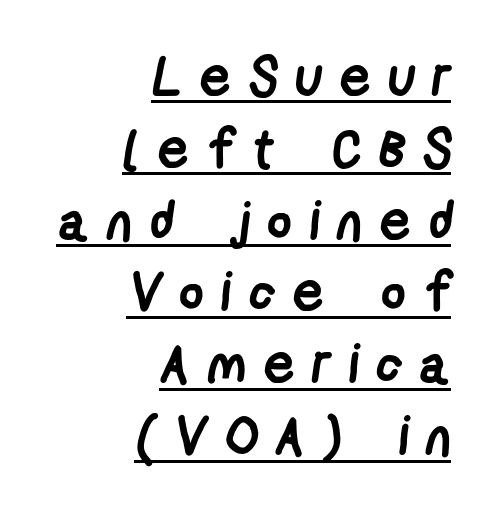
Strong, thick strokes mark this as bold type. One-word summary of the alignment: right. Caption: lettering with a line underneath. Varying glyph widths throughout — classic text-font behaviour. These lines sit exactly where default settings would place them.
